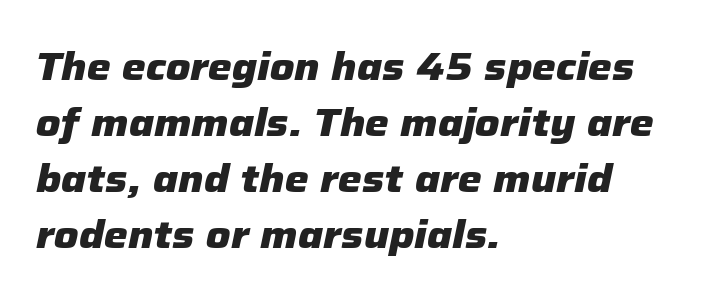
{"italic": "yes", "lean": "right", "slant_degrees": 12, "bold": "yes", "weight": "heavy", "width": "normal", "stroke_contrast": "low", "x_height": "medium", "monospaced": "no", "underline": "no", "align": "left", "line_spacing": "normal", "line_spacing_ratio": 1.47, "letter_spacing": "normal", "letter_spacing_em": 0.0, "glyph_px": 38}
